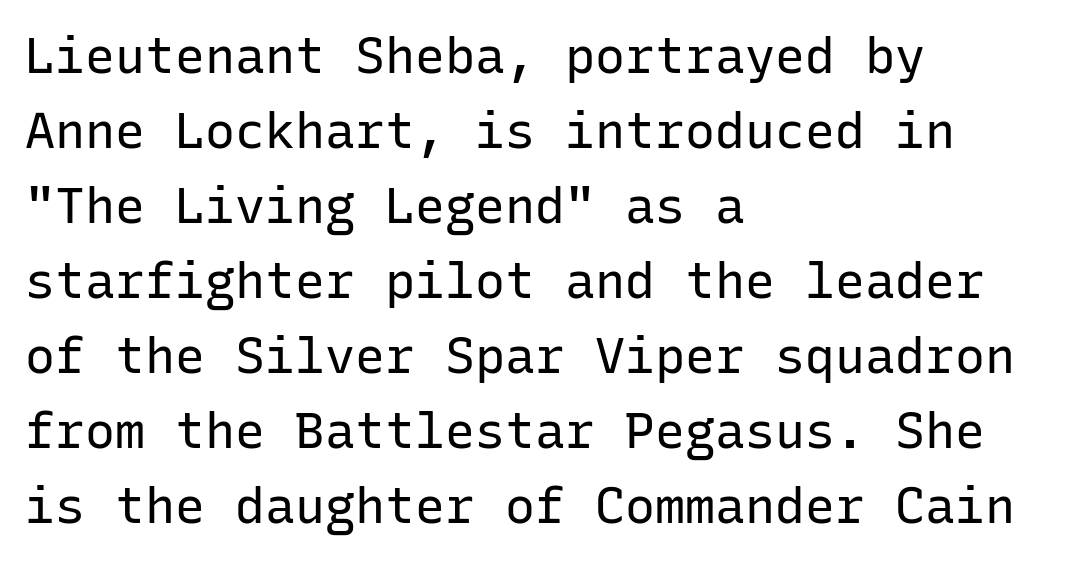
Q: Is the text bold? A: No.
Q: Is the text italic (slanted)? A: No, it is upright.
Q: Is the typeface a serif or a sans-serif typeface? A: Sans-serif.
Q: Is the text underlined? A: No.
Q: How is the paragraph aligned? A: Left-aligned.
Q: Is the spacing between letters normal or unusually wide? A: Normal.
Q: Is the spacing between lines tight, normal or loose? A: Normal.
Q: Width (condensed, normal, or wide)? A: Normal.
Q: Stroke contrast? A: Low.
Q: x-height? A: Medium.
Q: Monospaced? A: Yes.
